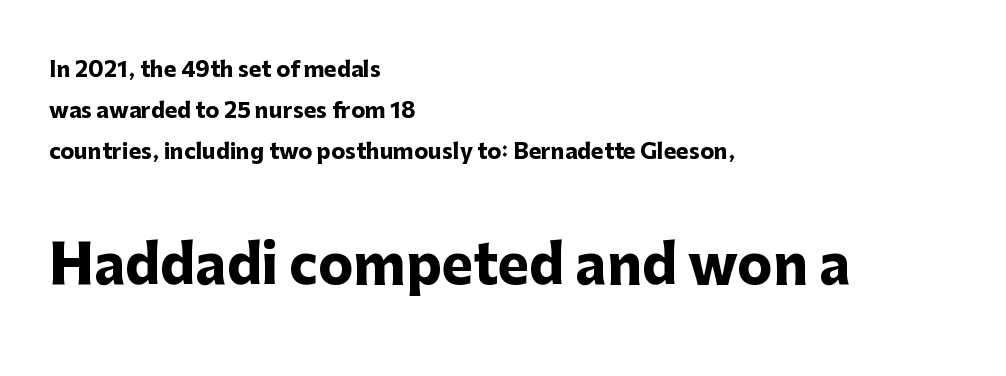
The image shows 53 px heavy sans-serif type, upright; set left-aligned, loose line spacing (1.95x), normal letter spacing, not underlined; the second (bottom) block is 2.52x larger; low stroke contrast and a medium x-height.
